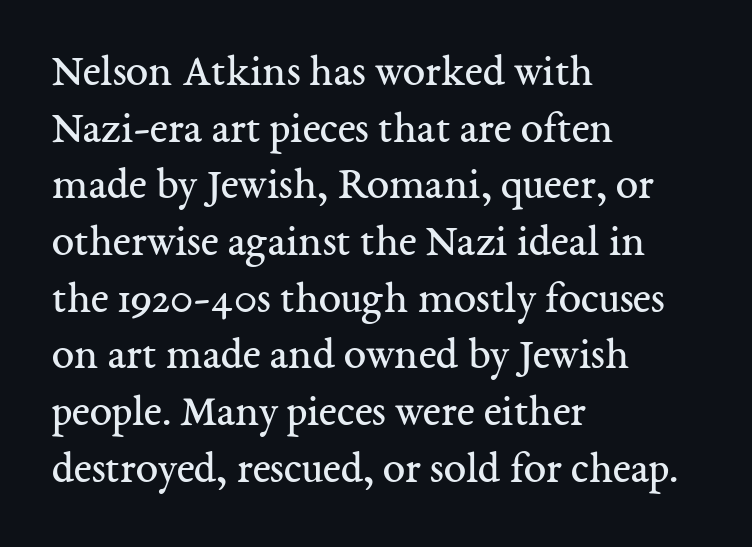
{"serif": "yes", "italic": "no", "bold": "no", "weight": "regular", "width": "normal", "stroke_contrast": "medium", "x_height": "medium", "monospaced": "no", "underline": "no", "align": "left", "line_spacing": "normal", "line_spacing_ratio": 1.26, "letter_spacing": "normal", "letter_spacing_em": 0.0, "glyph_px": 45}
